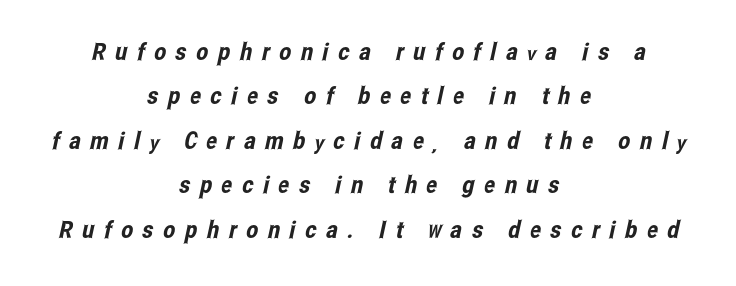
Inter-character spacing is expanded well beyond the font's built-in metrics. These lines are centered, leaving both edges ragged. Words float on clear page, feet unadorned.
